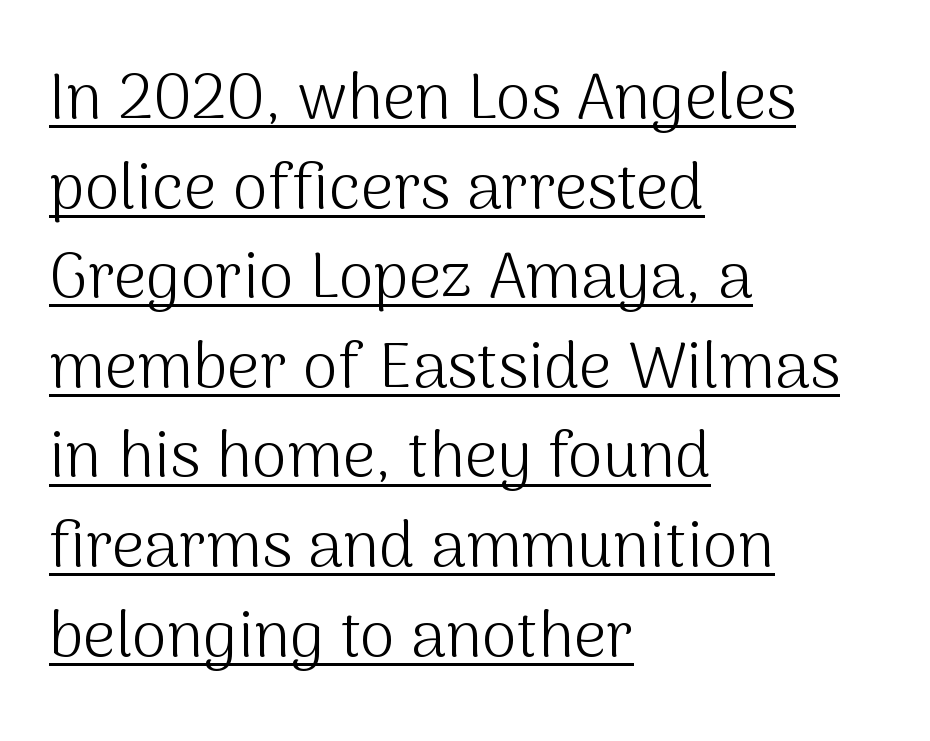
The image shows 64 px light sans-serif type, upright; set left-aligned, normal line spacing (1.4x), normal letter spacing, underlined; medium stroke contrast and a medium x-height.
